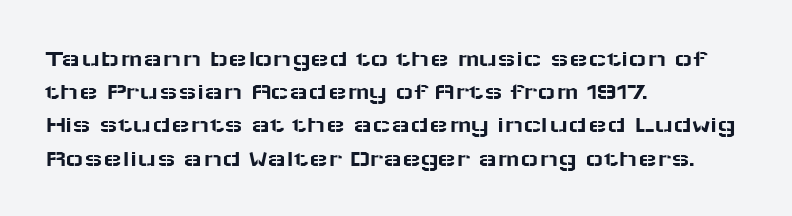
{"italic": "no", "underline": "no", "align": "left", "line_spacing": "normal", "line_spacing_ratio": 1.33, "letter_spacing": "normal", "letter_spacing_em": 0.0, "glyph_px": 25}
